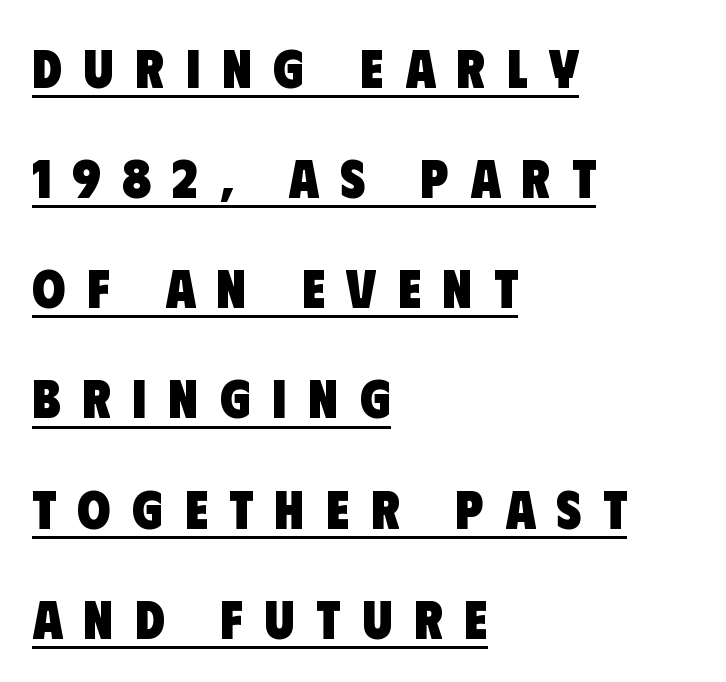
Classification — sans serif. Between one letter and the next there's a generous, obvious gap. Notice how thick the strokes are: this is what a full bold looks like. Compared with undecorated copy, this sample adds a rule below the words. A classic flush-left, rag-right setting is used for this passage.
